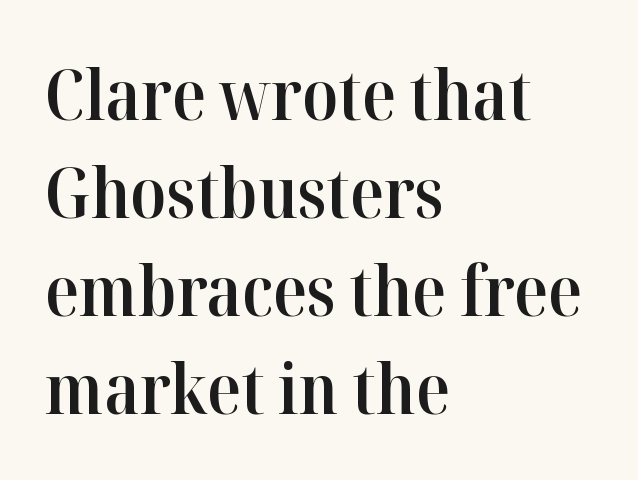
{"serif": "yes", "italic": "no", "bold": "semi", "weight": "semibold", "width": "normal", "stroke_contrast": "high", "x_height": "medium", "monospaced": "no", "underline": "no", "align": "left", "line_spacing": "normal", "line_spacing_ratio": 1.4, "letter_spacing": "normal", "letter_spacing_em": 0.0, "glyph_px": 70}
